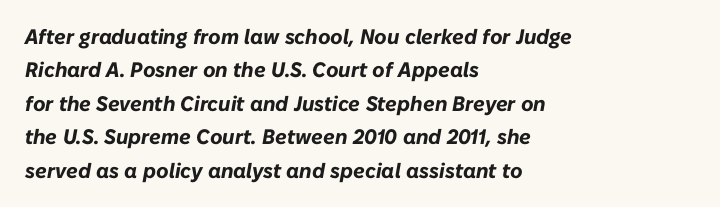
The image shows 21 px bold type, italic (leaning right); set left-aligned, normal line spacing (1.59x), normal letter spacing, not underlined.
